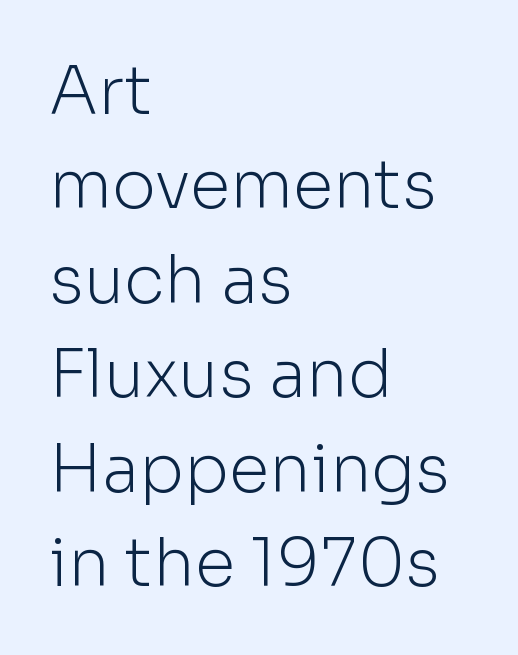
Posture: straight, roman, zero tilt. One glance says typical: line gaps are just what's usual. Classification — sans serif. Glance below the letters and you will spot only blank space.
